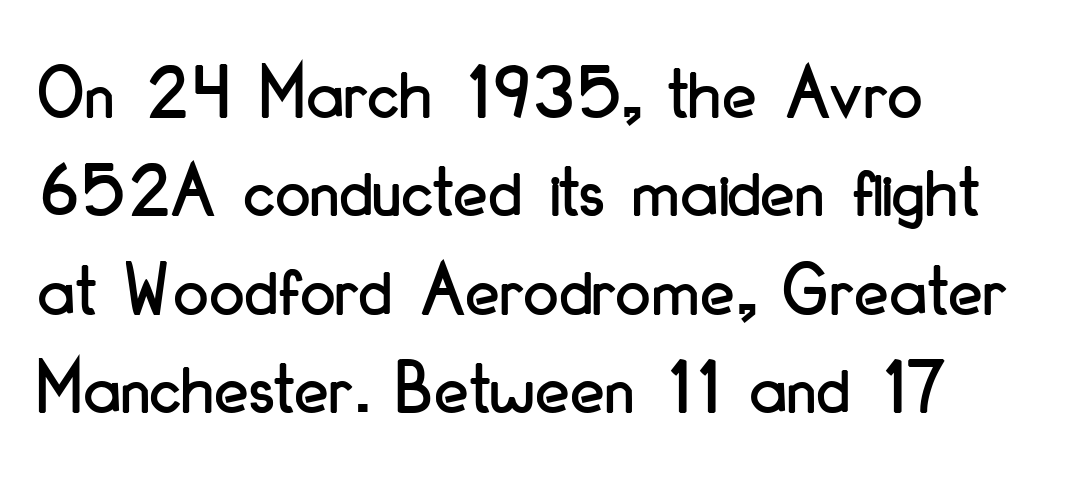
Q: Is the text italic (slanted)? A: No, it is upright.
Q: Is the typeface a serif or a sans-serif typeface? A: Sans-serif.
Q: Is the text underlined? A: No.
Q: How is the paragraph aligned? A: Left-aligned.
Q: Is the spacing between letters normal or unusually wide? A: Normal.
Q: Is the spacing between lines tight, normal or loose? A: Normal.
Q: Width (condensed, normal, or wide)? A: Condensed.
Q: Stroke contrast? A: Low.
Q: x-height? A: Small.
Q: Monospaced? A: No.
